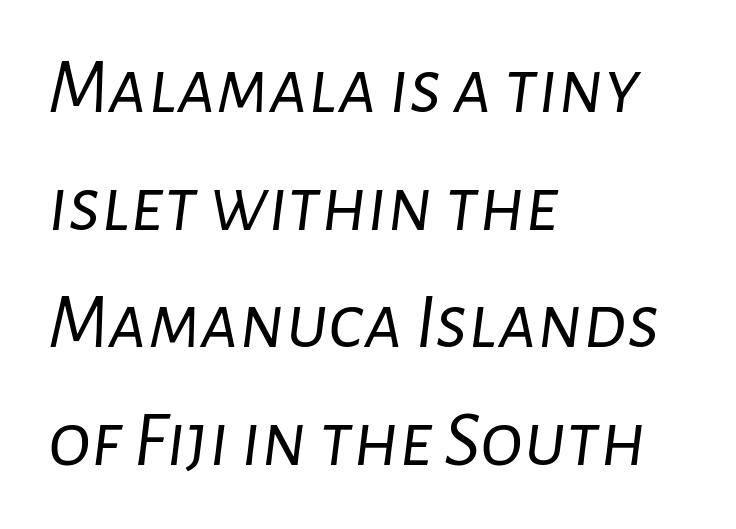
The lines in this sample share a left origin and differ only in where they stop. In terms of letterspacing, this is plain default setting. The face used here is proportionally spaced, like ordinary book or web type. Line spacing here is normal. The zone under the glyphs is completely vacant. Rendered with sloped, italic letterforms.
